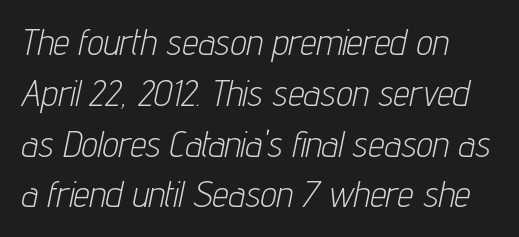
Q: Is the text bold? A: No.
Q: Is the text italic (slanted)? A: Yes, it leans right by about 12 degrees.
Q: Is the text underlined? A: No.
Q: How is the paragraph aligned? A: Left-aligned.
Q: Is the spacing between letters normal or unusually wide? A: Normal.
Q: Is the spacing between lines tight, normal or loose? A: Normal.
Q: Width (condensed, normal, or wide)? A: Condensed.
Q: Stroke contrast? A: Low.
Q: x-height? A: Medium.
Q: Monospaced? A: No.
